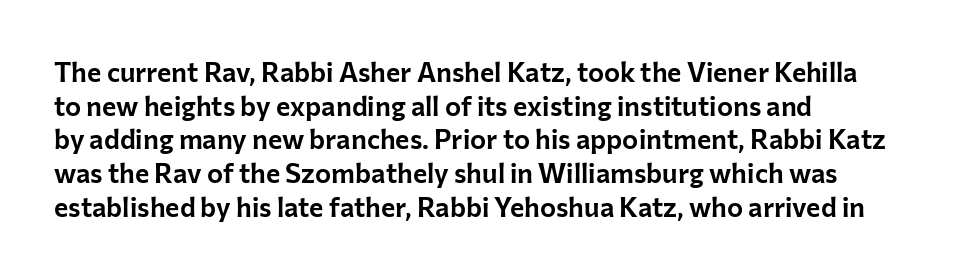
The image shows 27 px text type, upright; set left-aligned, normal line spacing (1.25x), normal letter spacing, not underlined.
